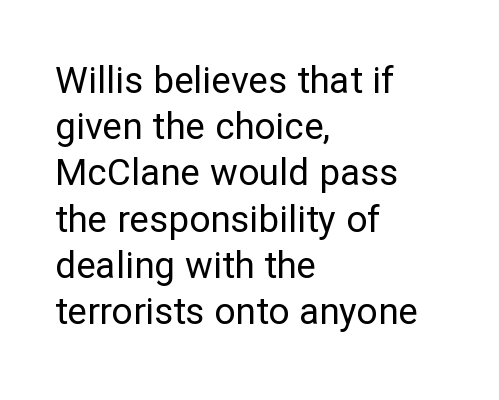
Q: Is the text bold? A: No.
Q: Is the text italic (slanted)? A: No, it is upright.
Q: Is the typeface a serif or a sans-serif typeface? A: Sans-serif.
Q: Is the text underlined? A: No.
Q: How is the paragraph aligned? A: Left-aligned.
Q: Is the spacing between letters normal or unusually wide? A: Normal.
Q: Is the spacing between lines tight, normal or loose? A: Normal.
Q: Width (condensed, normal, or wide)? A: Normal.
Q: Stroke contrast? A: Low.
Q: x-height? A: Medium.
Q: Monospaced? A: No.
